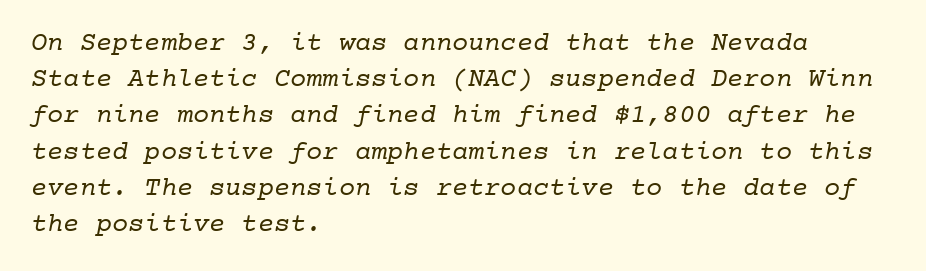
Leading: standard. Standard letterfit; no display-style spreading of the glyphs. The strokes are not fattened; the text isn't bold. All the whitespace from short lines collects on the right. Glance below the letters and you will spot only blank space.
